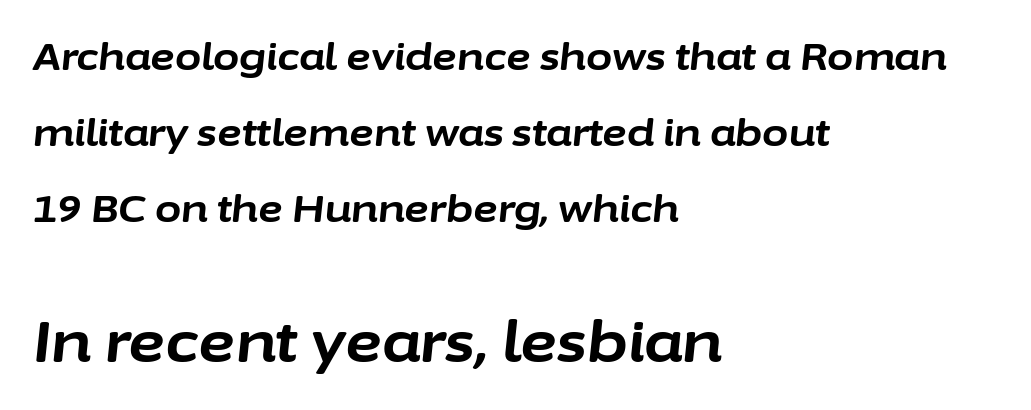
{"italic": "yes", "lean": "right", "slant_degrees": 6, "bold": "yes", "weight": "bold", "width": "normal", "stroke_contrast": "low", "x_height": "medium", "monospaced": "no", "underline": "no", "align": "left", "line_spacing": "loose", "line_spacing_ratio": 2.0, "letter_spacing": "normal", "letter_spacing_em": 0.0, "larger_block": "second", "size_ratio": 1.5, "glyph_px": 57}
